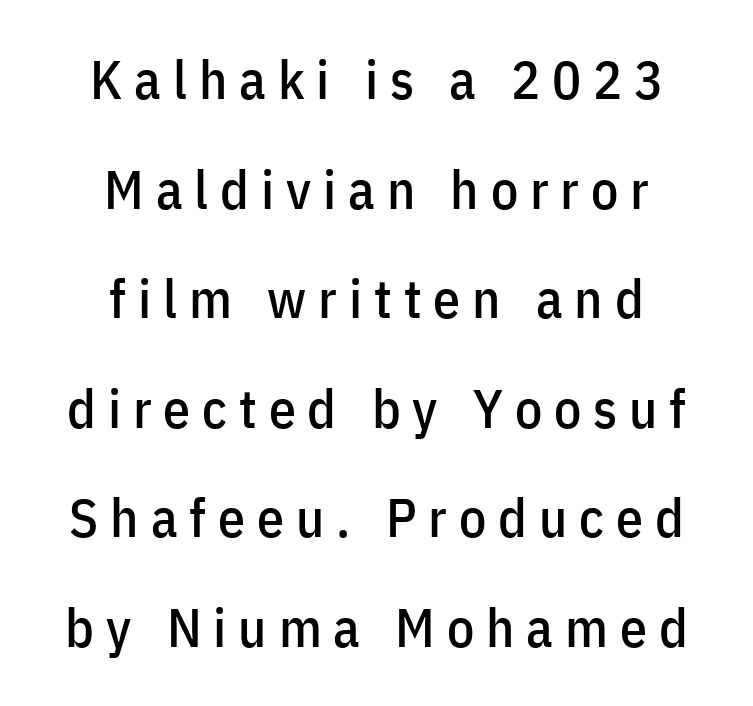
The image shows 54 px condensed sans-serif type, upright; set centered, loose line spacing (2.03x), unusually wide letter spacing (+0.22 em), not underlined; low stroke contrast and a medium x-height.
